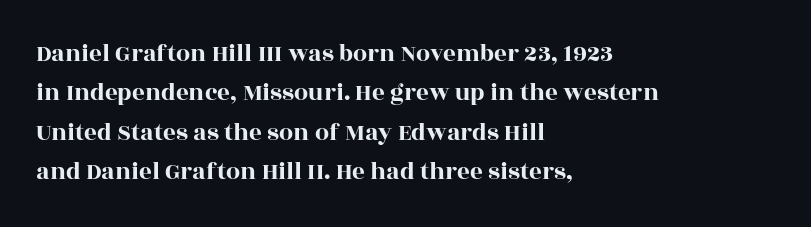
Q: Is the text italic (slanted)? A: No, it is upright.
Q: Is the text underlined? A: No.
Q: How is the paragraph aligned? A: Left-aligned.
Q: Is the spacing between letters normal or unusually wide? A: Normal.
Q: Is the spacing between lines tight, normal or loose? A: Normal.
